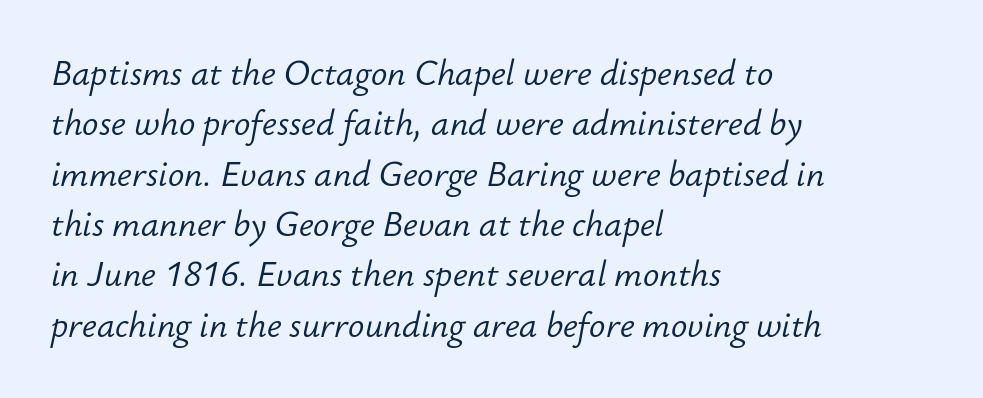
{"italic": "yes", "lean": "right", "slant_degrees": 12, "bold": "no", "weight": "light", "width": "normal", "stroke_contrast": "low", "x_height": "small", "monospaced": "no", "underline": "no", "align": "left", "line_spacing": "normal", "line_spacing_ratio": 1.48, "letter_spacing": "normal", "letter_spacing_em": 0.0, "glyph_px": 34}
